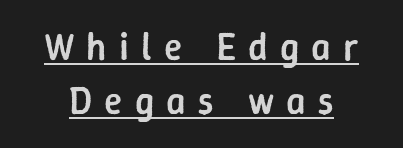
The image shows 38 px semibold sans-serif type, upright; set normal line spacing (1.43x), unusually wide letter spacing (+0.32 em), underlined; low stroke contrast and a medium x-height.
